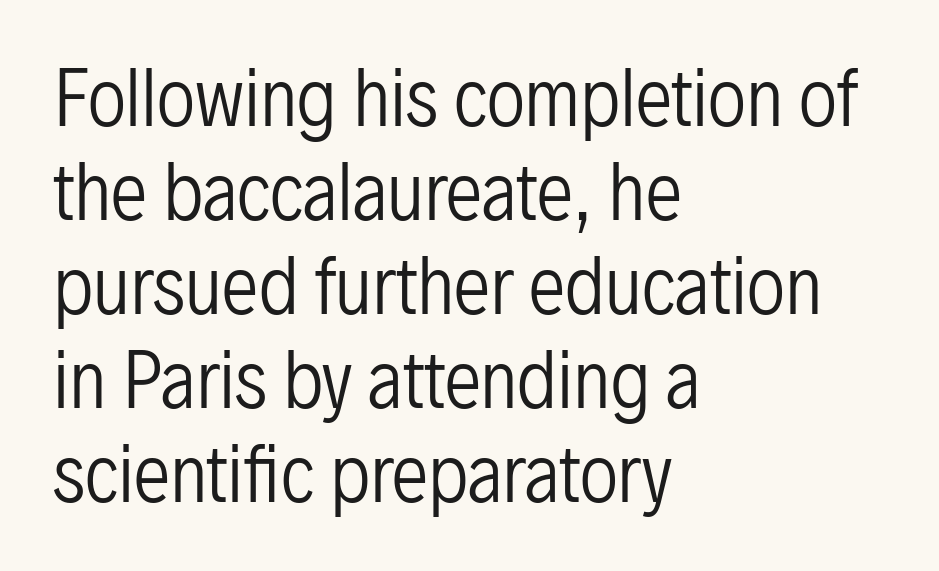
Q: Is the text bold? A: No.
Q: Is the text italic (slanted)? A: No, it is upright.
Q: Is the typeface a serif or a sans-serif typeface? A: Sans-serif.
Q: Is the text underlined? A: No.
Q: How is the paragraph aligned? A: Left-aligned.
Q: Is the spacing between letters normal or unusually wide? A: Normal.
Q: Is the spacing between lines tight, normal or loose? A: Normal.
Q: Width (condensed, normal, or wide)? A: Condensed.
Q: Stroke contrast? A: Low.
Q: x-height? A: Medium.
Q: Monospaced? A: No.
